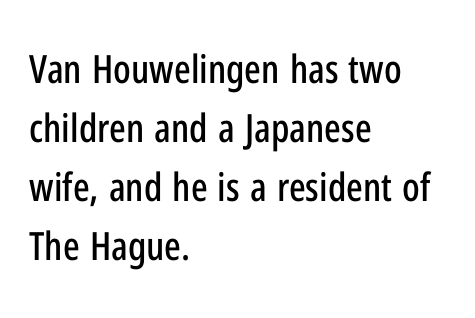
Does the type have serifs? No, each stem ends abruptly. Here the designer chose a conventional face with non-uniform glyph widths. Every stem runs plumb, perpendicular to the baseline. Casual observation: everything's shoved over to the left. These lines sit exactly where default settings would place them. Glyph-to-glyph distance matches everyday printed text.
